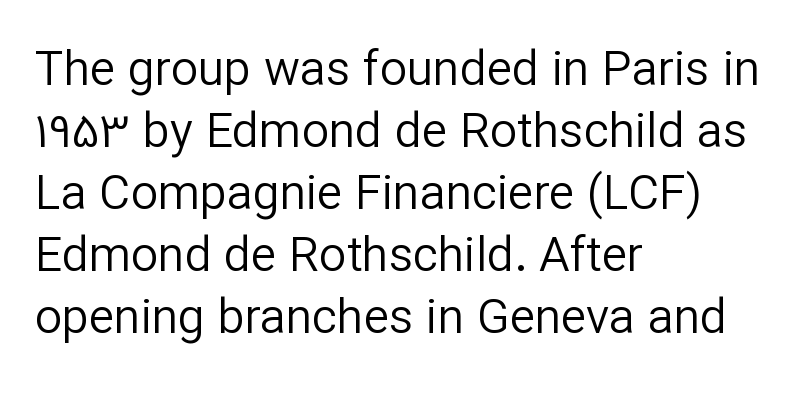
{"serif": "no", "italic": "no", "bold": "no", "weight": "regular", "width": "normal", "stroke_contrast": "low", "x_height": "medium", "monospaced": "no", "underline": "no", "align": "left", "line_spacing": "normal", "line_spacing_ratio": 1.29, "letter_spacing": "normal", "letter_spacing_em": 0.0, "glyph_px": 48}
